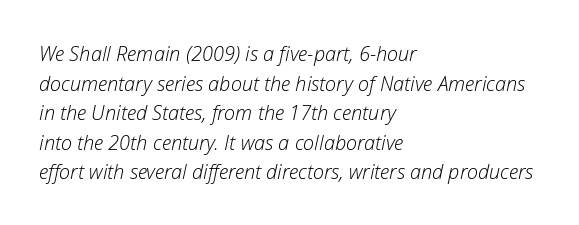
Reading down the block, your eye returns to a fixed left position each line. This sample uses an oblique cut, with every glyph tilted off the vertical. Weight: in the light-to-regular range. This rendering features lettering with no underline.
